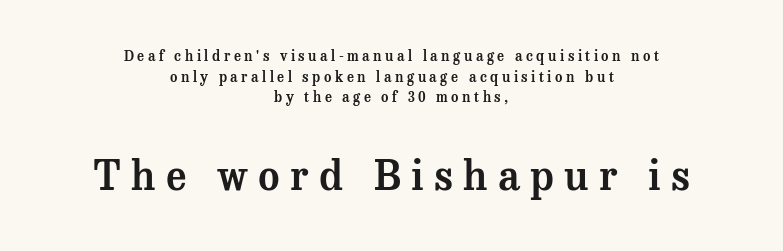
The image shows 41 px serif type, upright; set centered, normal line spacing (1.48x), unusually wide letter spacing (+0.25 em), not underlined; the second (bottom) block is 2.93x larger; medium stroke contrast and a medium x-height.
